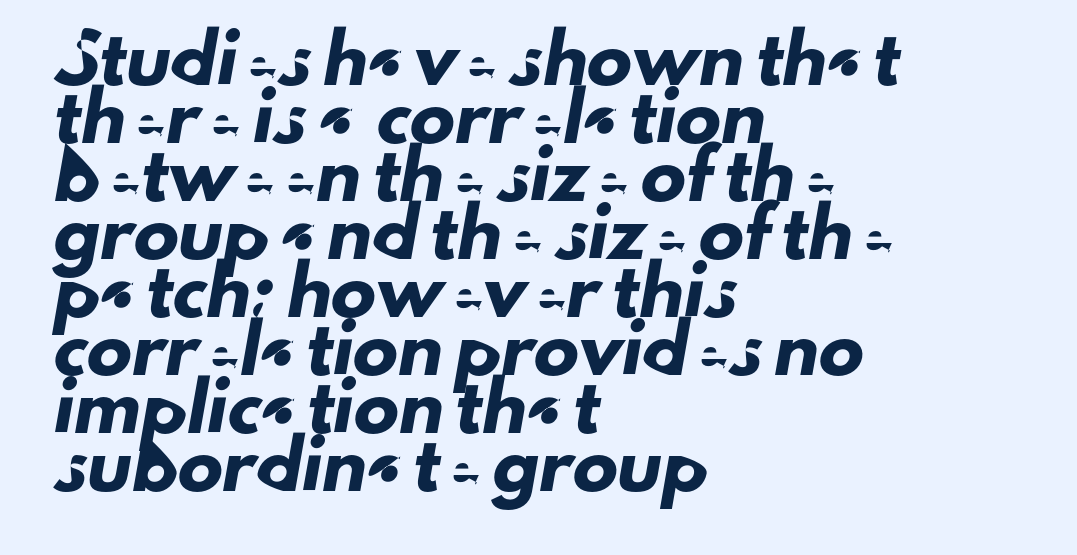
Q: Is the typeface a serif or a sans-serif typeface? A: Sans-serif.
Q: Is the text underlined? A: No.
Q: How is the paragraph aligned? A: Left-aligned.
Q: Is the spacing between letters normal or unusually wide? A: Normal.
Q: Is the spacing between lines tight, normal or loose? A: Normal.
Q: Width (condensed, normal, or wide)? A: Normal.
Q: Stroke contrast? A: Low.
Q: x-height? A: Small.
Q: Monospaced? A: No.
